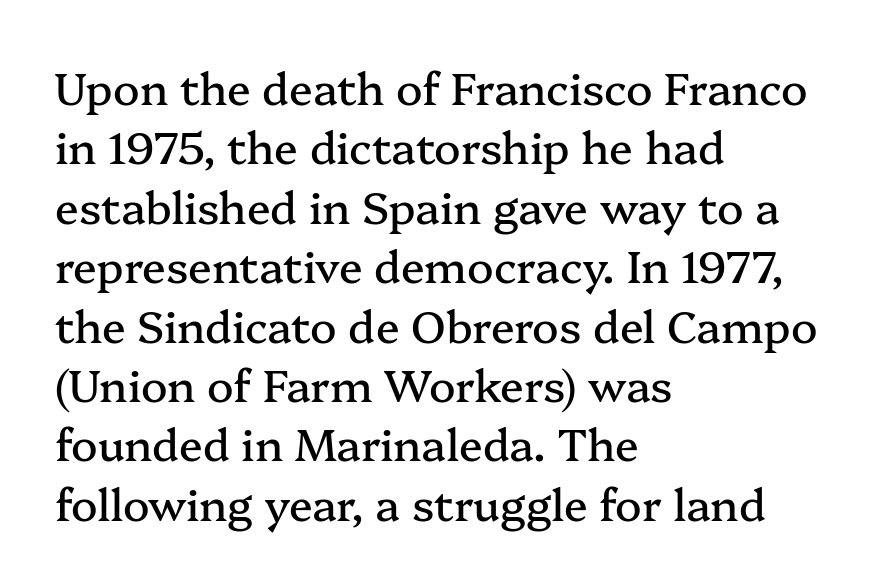
Q: Is the text italic (slanted)? A: No, it is upright.
Q: Is the typeface a serif or a sans-serif typeface? A: Serif.
Q: Is the text underlined? A: No.
Q: How is the paragraph aligned? A: Left-aligned.
Q: Is the spacing between letters normal or unusually wide? A: Normal.
Q: Is the spacing between lines tight, normal or loose? A: Normal.
Q: Width (condensed, normal, or wide)? A: Normal.
Q: Stroke contrast? A: Medium.
Q: x-height? A: Medium.
Q: Monospaced? A: No.
